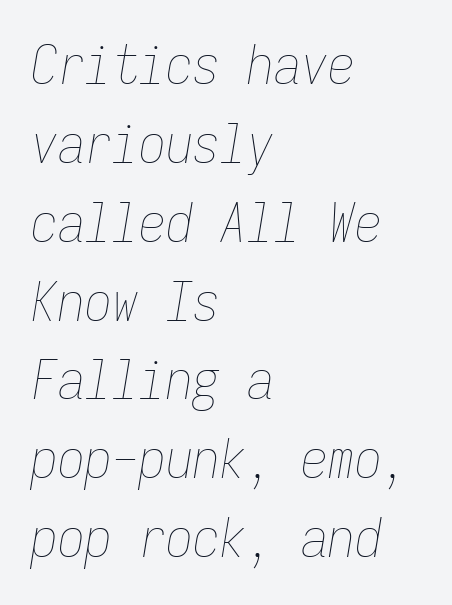
Q: Is the text bold? A: No.
Q: Is the text italic (slanted)? A: Yes, it leans right by about 9 degrees.
Q: Is the text underlined? A: No.
Q: How is the paragraph aligned? A: Left-aligned.
Q: Is the spacing between letters normal or unusually wide? A: Normal.
Q: Is the spacing between lines tight, normal or loose? A: Normal.
Q: Width (condensed, normal, or wide)? A: Condensed.
Q: Stroke contrast? A: Low.
Q: x-height? A: Medium.
Q: Monospaced? A: Yes.
